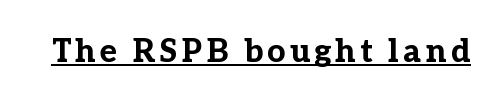
These lines were composed using upright roman letters. These characters rest on top of a visible drawn line. Is this a sans? No — the strokes have serifs. Proportional: the letters do not fall into vertical columns.
